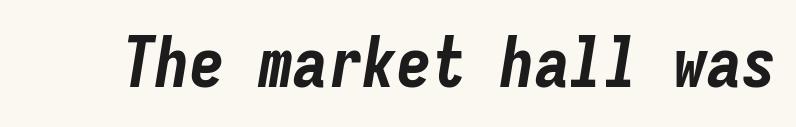
{"italic": "yes", "lean": "right", "slant_degrees": 9, "bold": "yes", "weight": "bold", "width": "condensed", "stroke_contrast": "low", "x_height": "medium", "monospaced": "yes", "underline": "no", "letter_spacing": "normal", "letter_spacing_em": 0.0, "glyph_px": 69}
